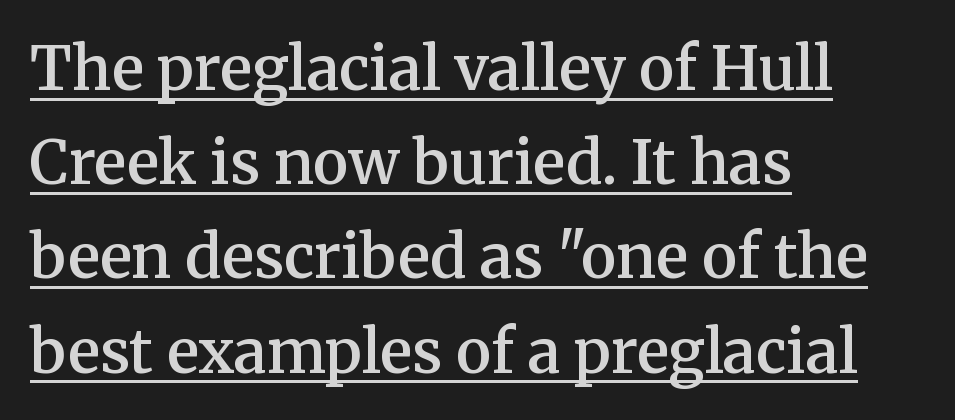
In terms of leading, this rendering sits right in the middle. Tall strokes in this sample are plumb rather than angled. These lines carry some extra weight — a demibold, not a full bold. In terms of letterform style, serifs are clearly present.
